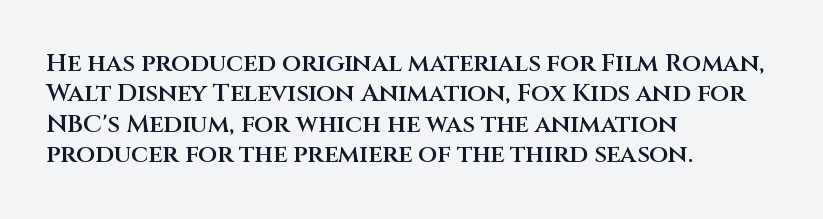
Q: Is the text bold? A: Semi-bold.
Q: Is the text italic (slanted)? A: No, it is upright.
Q: Is the text underlined? A: No.
Q: How is the paragraph aligned? A: Left-aligned.
Q: Is the spacing between letters normal or unusually wide? A: Normal.
